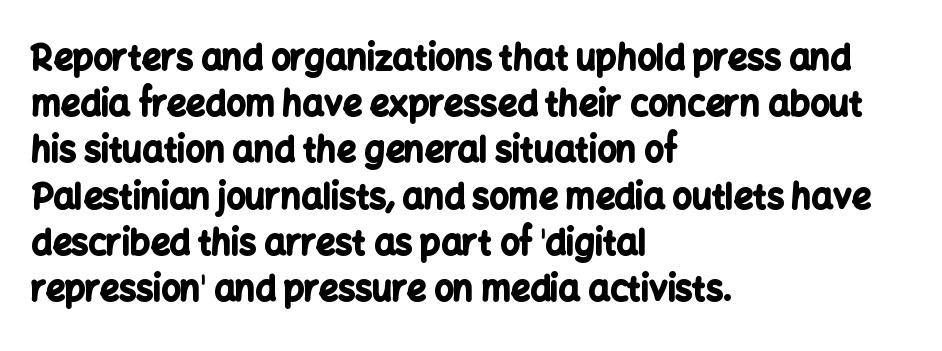
Q: Is the text bold? A: Yes.
Q: Is the text italic (slanted)? A: No, it is upright.
Q: Is the typeface a serif or a sans-serif typeface? A: Sans-serif.
Q: Is the text underlined? A: No.
Q: How is the paragraph aligned? A: Left-aligned.
Q: Is the spacing between letters normal or unusually wide? A: Normal.
Q: Is the spacing between lines tight, normal or loose? A: Normal.
Q: Width (condensed, normal, or wide)? A: Normal.
Q: Stroke contrast? A: Low.
Q: x-height? A: Medium.
Q: Monospaced? A: No.
